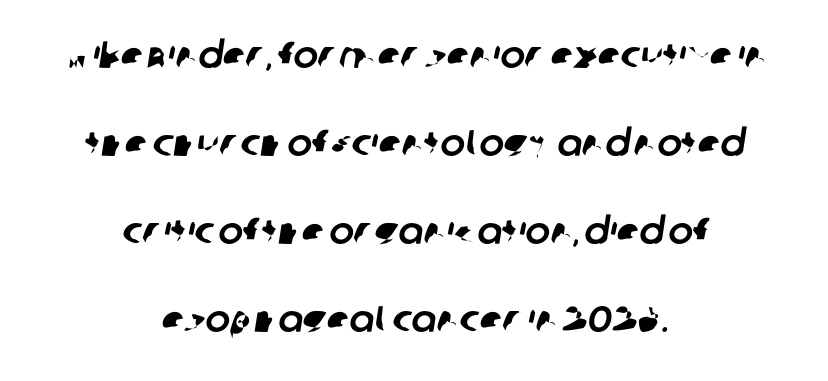
{"serif": "no", "width": "normal", "stroke_contrast": "low", "x_height": "large", "monospaced": "no", "underline": "no", "align": "center", "line_spacing": "loose", "line_spacing_ratio": 2.38, "letter_spacing": "normal", "letter_spacing_em": 0.0, "glyph_px": 37}
